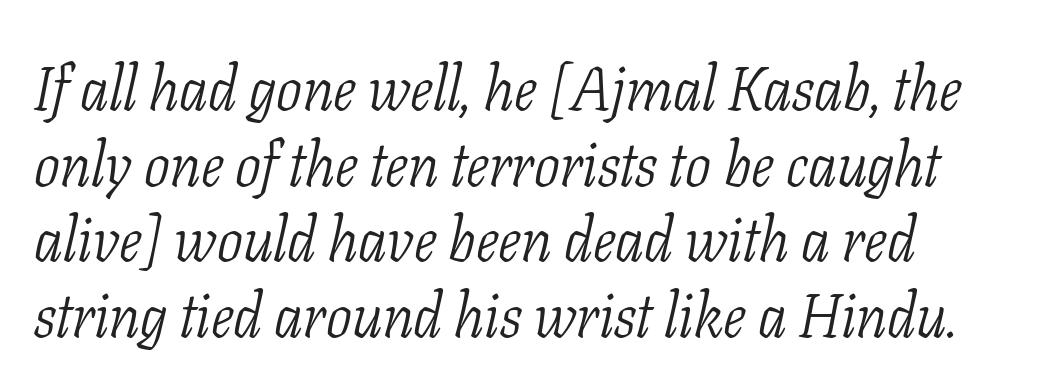
Notice how the stems are inclined rather than vertical — that's the hallmark of italics. A typesetter would call this proportional, since set widths differ per character. Each word holds together tightly as a unit, with standard inter-letter gaps. No word sits above an underline.
